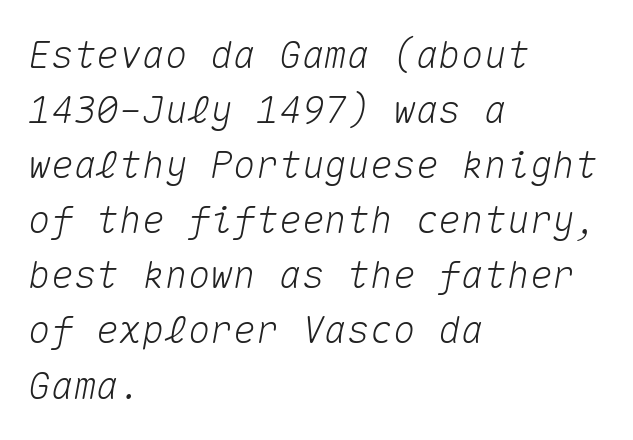
Q: Is the text italic (slanted)? A: Yes, it leans right by about 10 degrees.
Q: Is the text underlined? A: No.
Q: How is the paragraph aligned? A: Left-aligned.
Q: Is the spacing between letters normal or unusually wide? A: Normal.
Q: Is the spacing between lines tight, normal or loose? A: Normal.
Q: Width (condensed, normal, or wide)? A: Normal.
Q: Stroke contrast? A: Medium.
Q: x-height? A: Medium.
Q: Monospaced? A: Yes.
